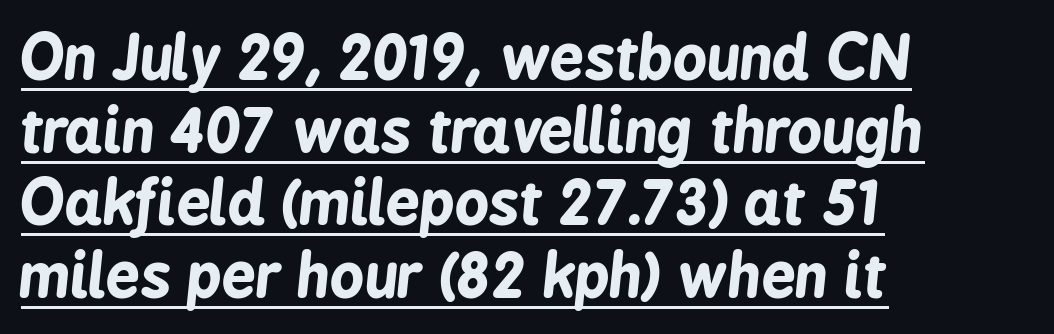
Is the block centered? No — it sits flush against the left margin. What weight is shown? A full bold with thick strokes. The string is rendered with underlining switched on. Looking at the ascenders, they clearly lean. This sample uses plain, unmodified letter spacing.
